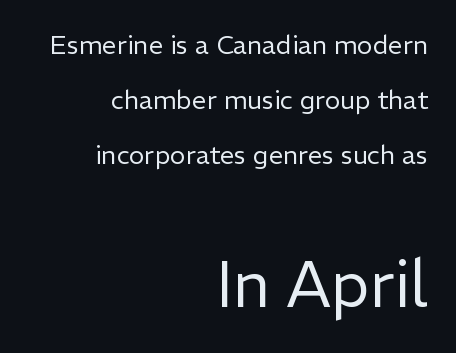
The image shows 64 px regular-weight sans-serif type, upright; set right-aligned, loose line spacing (2.11x), normal letter spacing, not underlined; the second (bottom) block is 2.46x larger; low stroke contrast and a medium x-height.
